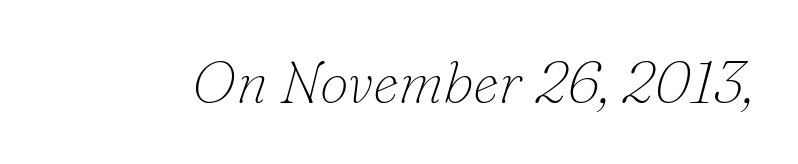
Here the designer chose a conventional face with non-uniform glyph widths. There is no visible air inserted between adjacent glyphs. Does the lettering tilt? It does — this is italic. Glance below the letters and you will spot only blank space.
